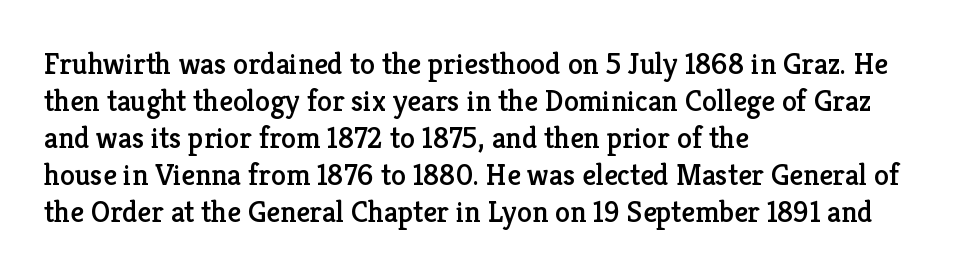
{"serif": "yes", "italic": "no", "width": "normal", "stroke_contrast": "low", "x_height": "medium", "monospaced": "no", "underline": "no", "align": "left", "line_spacing_ratio": 1.23, "letter_spacing": "normal", "letter_spacing_em": 0.0, "glyph_px": 30}
